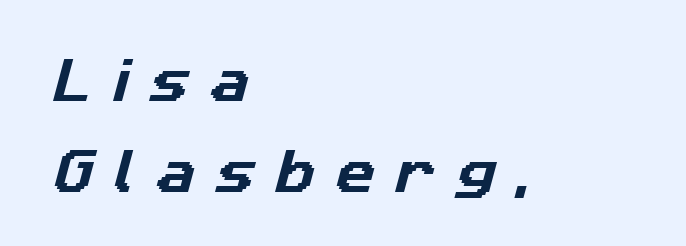
The image shows 48 px sans-serif type; set left-aligned, loose line spacing (1.9x), unusually wide letter spacing (+0.44 em), not underlined; low stroke contrast and a medium x-height.
